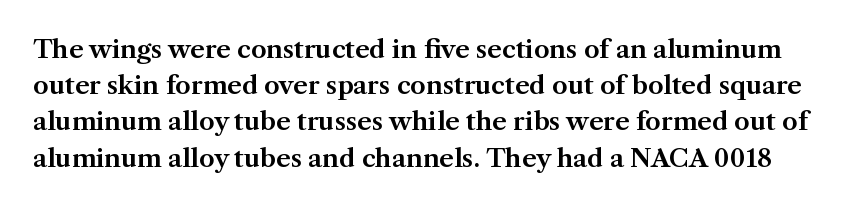
Q: Is the text italic (slanted)? A: No, it is upright.
Q: Is the text underlined? A: No.
Q: Is the spacing between letters normal or unusually wide? A: Normal.
Q: Is the spacing between lines tight, normal or loose? A: Normal.
